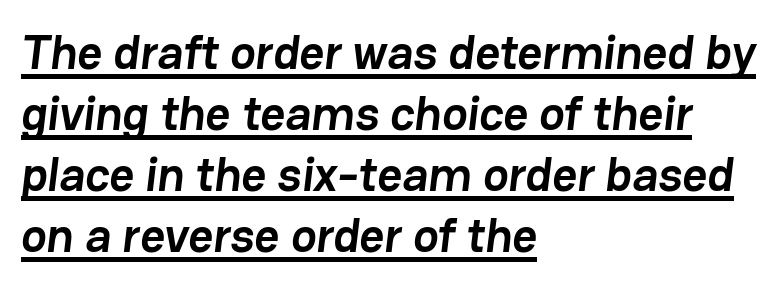
Q: Is the text bold? A: Yes.
Q: Is the typeface a serif or a sans-serif typeface? A: Sans-serif.
Q: Is the text underlined? A: Yes.
Q: How is the paragraph aligned? A: Left-aligned.
Q: Is the spacing between letters normal or unusually wide? A: Normal.
Q: Is the spacing between lines tight, normal or loose? A: Normal.
Q: Width (condensed, normal, or wide)? A: Normal.
Q: Stroke contrast? A: Low.
Q: x-height? A: Medium.
Q: Monospaced? A: No.
